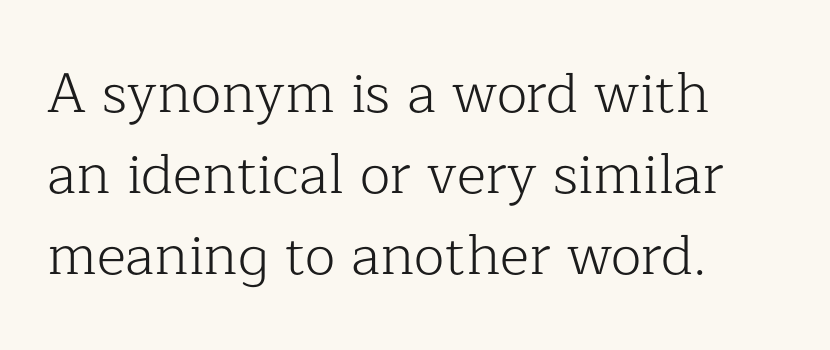
Q: Is the text bold? A: No.
Q: Is the text italic (slanted)? A: No, it is upright.
Q: Is the typeface a serif or a sans-serif typeface? A: Serif.
Q: Is the text underlined? A: No.
Q: How is the paragraph aligned? A: Left-aligned.
Q: Is the spacing between letters normal or unusually wide? A: Normal.
Q: Is the spacing between lines tight, normal or loose? A: Normal.
Q: Width (condensed, normal, or wide)? A: Normal.
Q: Stroke contrast? A: Low.
Q: x-height? A: Medium.
Q: Monospaced? A: No.
